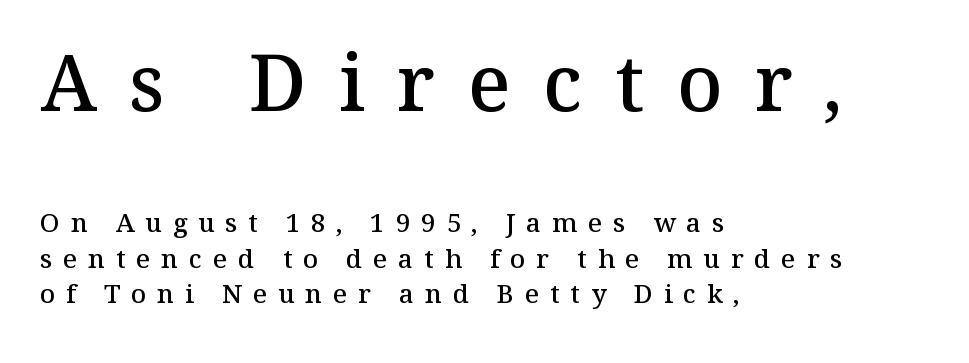
Q: Is the text bold? A: Semi-bold.
Q: Is the text italic (slanted)? A: No, it is upright.
Q: Is the typeface a serif or a sans-serif typeface? A: Serif.
Q: Is the text underlined? A: No.
Q: How is the paragraph aligned? A: Left-aligned.
Q: Is the spacing between letters normal or unusually wide? A: Unusually wide.
Q: Is the spacing between lines tight, normal or loose? A: Normal.
Q: Which block of text is set in a larger size, the first (top) or the second (bottom)? A: The first (top) one.
Q: Width (condensed, normal, or wide)? A: Normal.
Q: Stroke contrast? A: Medium.
Q: x-height? A: Medium.
Q: Monospaced? A: No.
